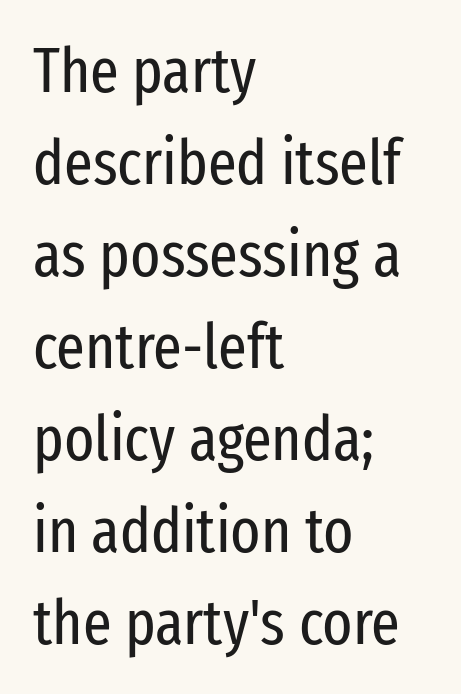
The vertical gap from one line to the next is medium. The passage shown is not underscored anywhere. Regarding serifs, this sample does without them. Here the glyphs are tracked normally, forming tight word shapes. When letters stand straight like this, we call the style roman or upright. Casual observation: everything's shoved over to the left.
